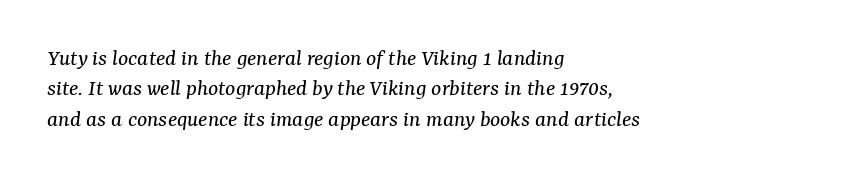
Does the lettering tilt? It does — this is italic. Quick note: underline off. In CSS terms this would be text-align: left. The letters sit at their default tracking, neither squeezed nor spread. The typesetting does not lean heavy: it is not bold.
